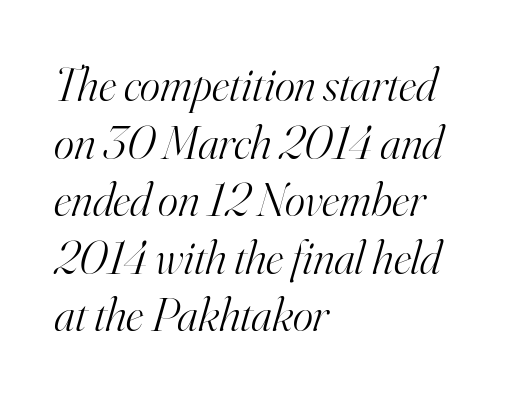
Q: Is the text bold? A: No.
Q: Is the text italic (slanted)? A: Yes, it leans right by about 16 degrees.
Q: Is the typeface a serif or a sans-serif typeface? A: Serif.
Q: Is the text underlined? A: No.
Q: How is the paragraph aligned? A: Left-aligned.
Q: Is the spacing between letters normal or unusually wide? A: Normal.
Q: Width (condensed, normal, or wide)? A: Normal.
Q: Stroke contrast? A: High.
Q: x-height? A: Small.
Q: Monospaced? A: No.
